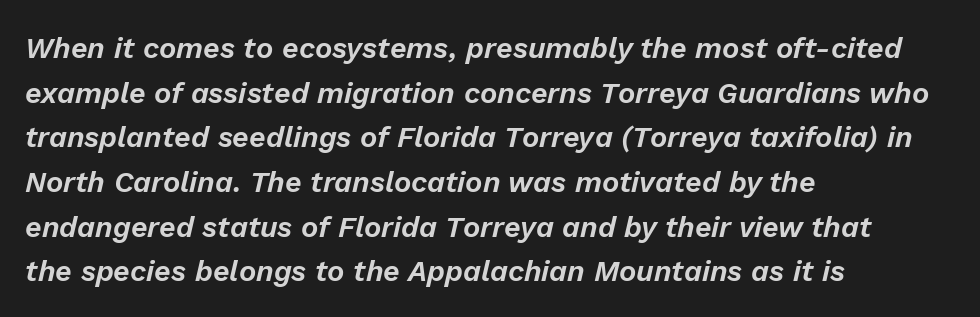
Q: Is the text italic (slanted)? A: Yes, it leans right by about 13 degrees.
Q: Is the text underlined? A: No.
Q: How is the paragraph aligned? A: Left-aligned.
Q: Is the spacing between letters normal or unusually wide? A: Normal.
Q: Is the spacing between lines tight, normal or loose? A: Normal.
Q: Width (condensed, normal, or wide)? A: Normal.
Q: Stroke contrast? A: Low.
Q: x-height? A: Medium.
Q: Monospaced? A: No.
